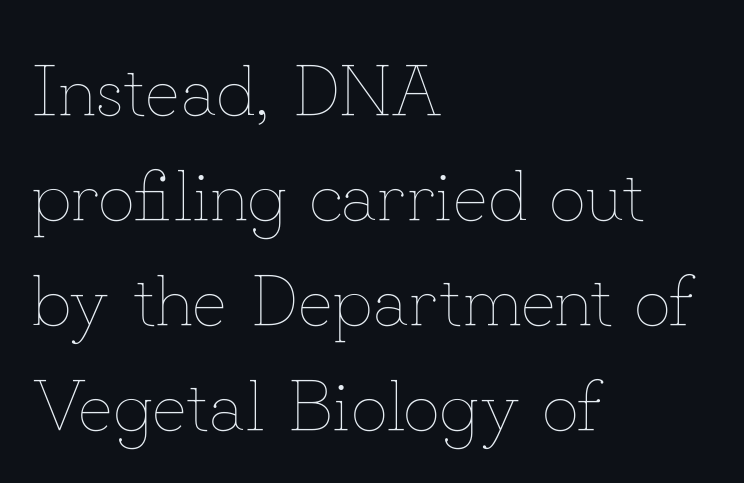
The image shows 72 px thin type, upright; set left-aligned, normal line spacing (1.46x), normal letter spacing, not underlined; low stroke contrast and a small x-height.
